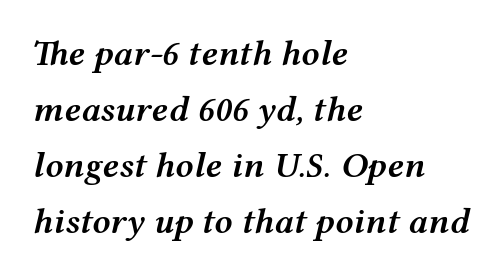
Proportional: the letters do not fall into vertical columns. What stands out about the letter spacing? Nothing — it is the standard amount. Where is the straight margin? On the left. This is the in-between weight designers call semibold or demi.
